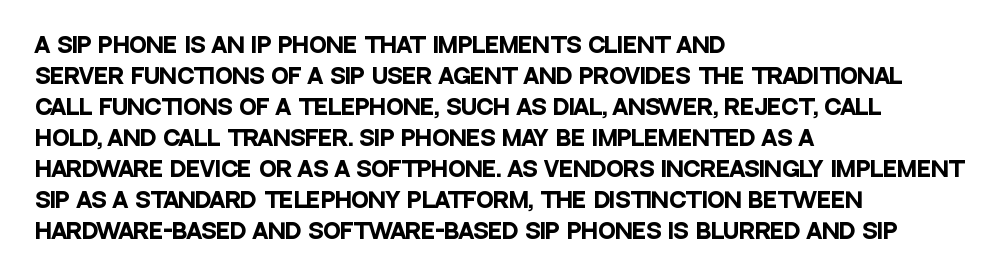
The image shows 21 px bold type, upright; set left-aligned, normal line spacing (1.48x), normal letter spacing, not underlined.
